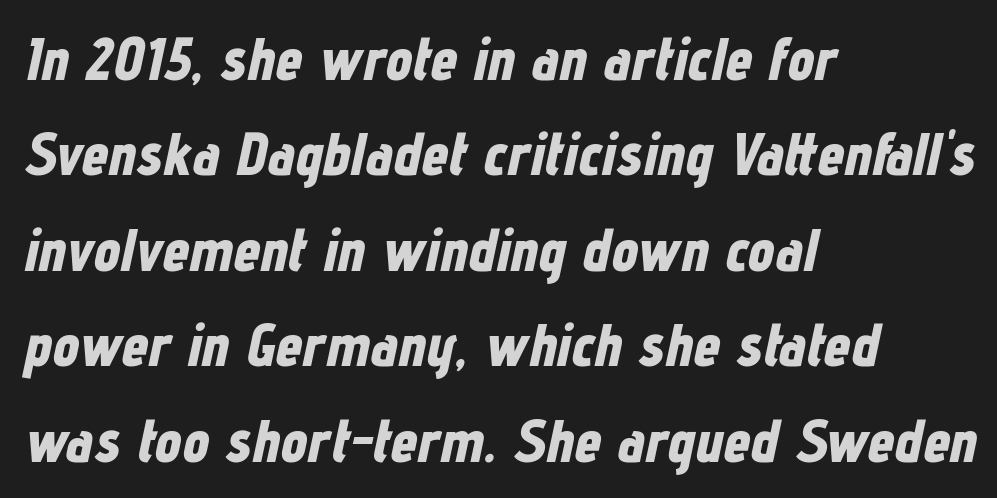
Notice how the stems are inclined rather than vertical — that's the hallmark of italics. Compared with typical body copy, the letter spacing here is the same. The glyphs are unaccompanied by any horizontal stroke below them. Each letter keeps its own natural width here, so spacing adapts to shape.
